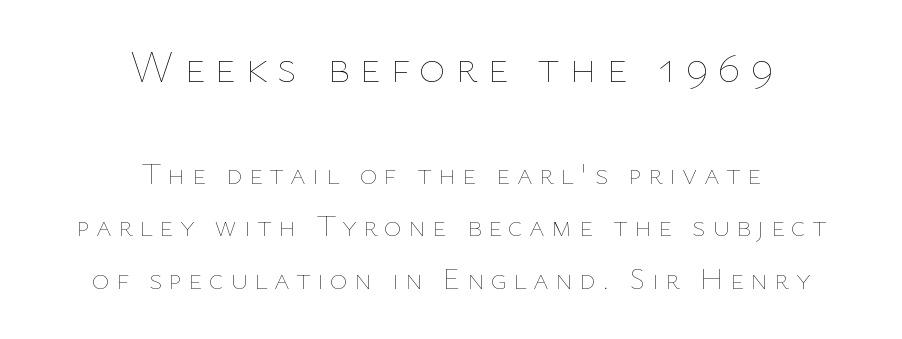
The typeface has the unassuming heft of standard copy or less. Which margin do the lines hug? Neither — every line sits in the middle. Here the designer chose a conventional face with non-uniform glyph widths. The specimen reads as upright at a glance. If you squint, the top block still reads clearly — it's the larger of the two.
